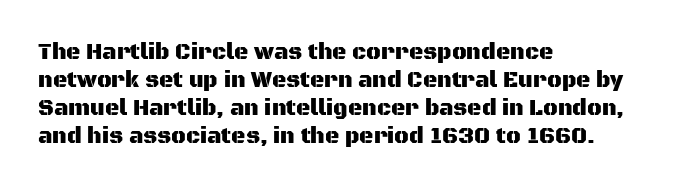
The image shows 22 px text type, upright; set left-aligned, normal line spacing (1.27x), normal letter spacing, not underlined.
